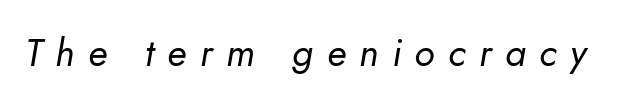
{"serif": "no", "bold": "no", "weight": "regular", "width": "normal", "stroke_contrast": "low", "x_height": "small", "monospaced": "no", "underline": "no", "letter_spacing": "wide", "letter_spacing_em": 0.35, "glyph_px": 38}
